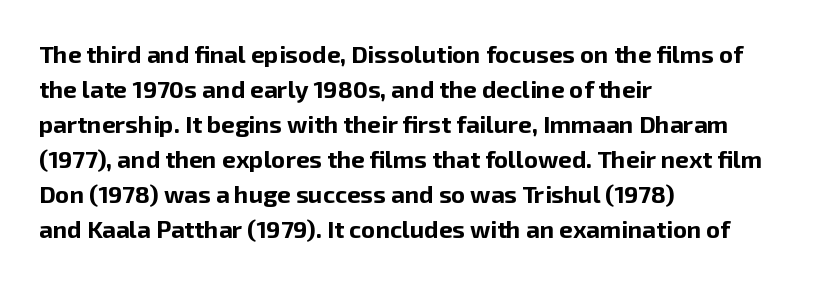
Q: Is the text bold? A: Yes.
Q: Is the text italic (slanted)? A: No, it is upright.
Q: Is the text underlined? A: No.
Q: How is the paragraph aligned? A: Left-aligned.
Q: Is the spacing between letters normal or unusually wide? A: Normal.
Q: Is the spacing between lines tight, normal or loose? A: Normal.
